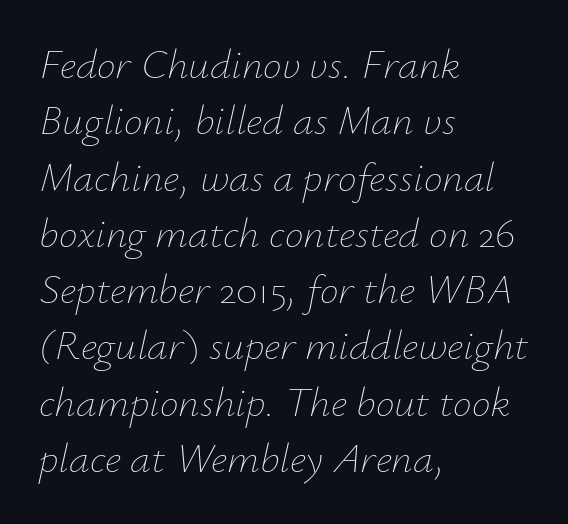
The image shows 42 px thin type, italic (leaning right); set left-aligned, normal line spacing (1.34x), normal letter spacing, not underlined; low stroke contrast and a small x-height.
